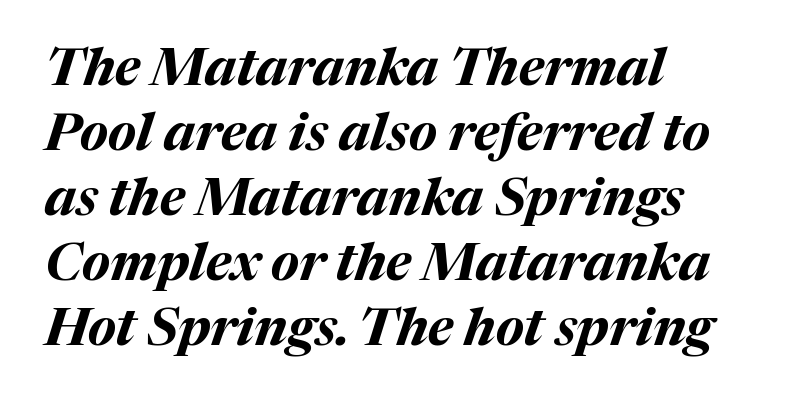
Q: Is the text bold? A: Yes.
Q: Is the text italic (slanted)? A: Yes, it leans right by about 17 degrees.
Q: Is the text underlined? A: No.
Q: How is the paragraph aligned? A: Left-aligned.
Q: Is the spacing between letters normal or unusually wide? A: Normal.
Q: Is the spacing between lines tight, normal or loose? A: Normal.
Q: Width (condensed, normal, or wide)? A: Normal.
Q: Stroke contrast? A: Medium.
Q: x-height? A: Medium.
Q: Monospaced? A: No.
